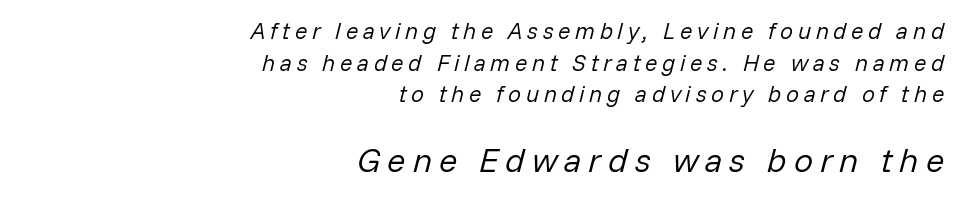
The image shows 34 px regular-weight type, italic (leaning right); set right-aligned, normal line spacing (1.37x), unusually wide letter spacing (+0.2 em), not underlined; the second (bottom) block is 1.48x larger; low stroke contrast and a medium x-height.
